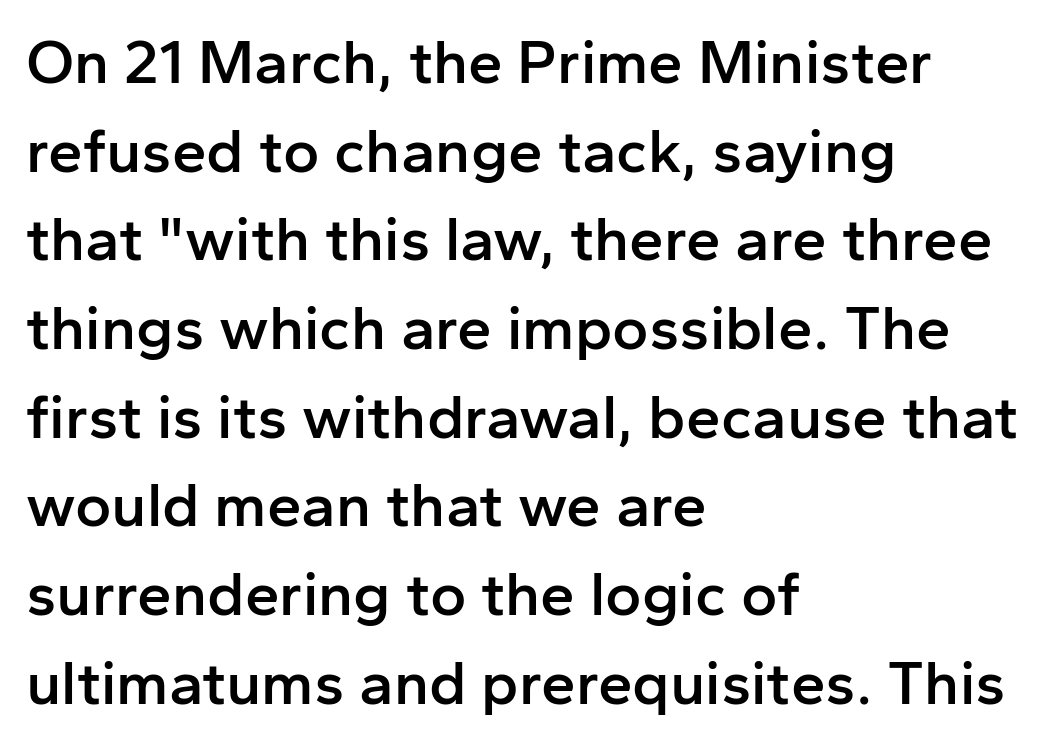
The image shows 62 px semibold sans-serif type, upright; set left-aligned, normal line spacing (1.43x), normal letter spacing, not underlined; low stroke contrast and a medium x-height.
